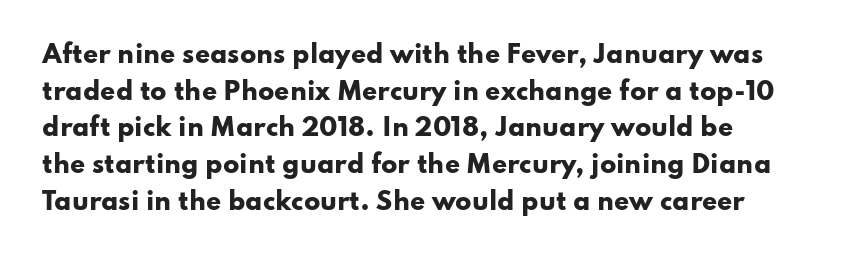
Q: Is the text bold? A: Yes.
Q: Is the text italic (slanted)? A: No, it is upright.
Q: Is the text underlined? A: No.
Q: How is the paragraph aligned? A: Left-aligned.
Q: Is the spacing between letters normal or unusually wide? A: Normal.
Q: Is the spacing between lines tight, normal or loose? A: Normal.
